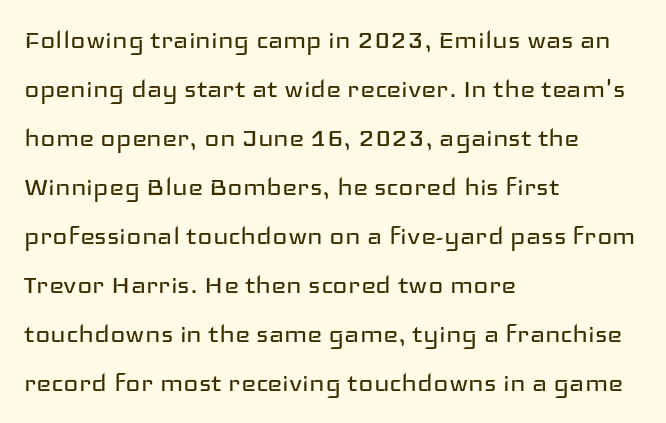
{"serif": "no", "italic": "no", "bold": "no", "weight": "regular", "width": "wide", "stroke_contrast": "low", "x_height": "medium", "monospaced": "no", "underline": "no", "align": "left", "line_spacing": "normal", "line_spacing_ratio": 1.53, "letter_spacing": "normal", "letter_spacing_em": 0.0, "glyph_px": 32}
